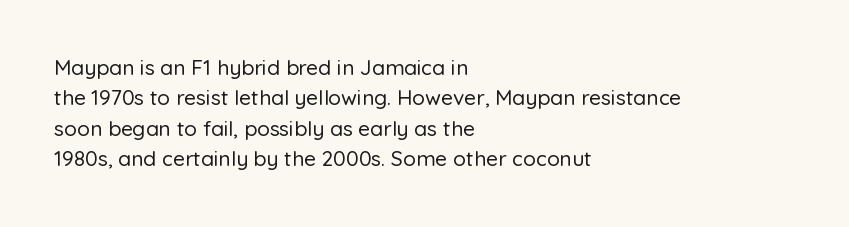
The image shows 21 px text type, upright; set left-aligned, normal line spacing (1.45x), normal letter spacing, not underlined.
